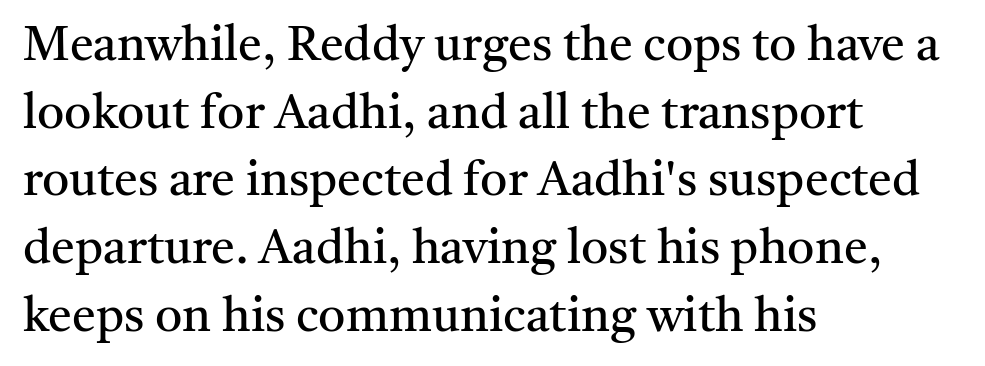
The image shows 48 px regular-weight serif type, upright; set left-aligned, normal line spacing (1.41x), normal letter spacing, not underlined; medium stroke contrast and a medium x-height.
